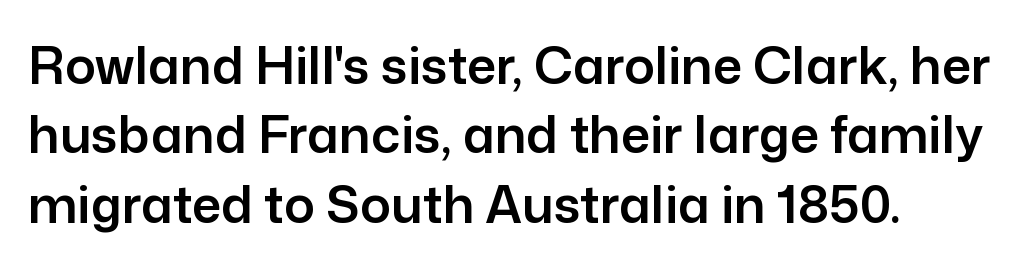
A typesetter would call this proportional, since set widths differ per character. Short note: letters normally spaced. The gap between lines stays unmarked. The lettering stays uniformly vertical, giving the passage a roman look.
